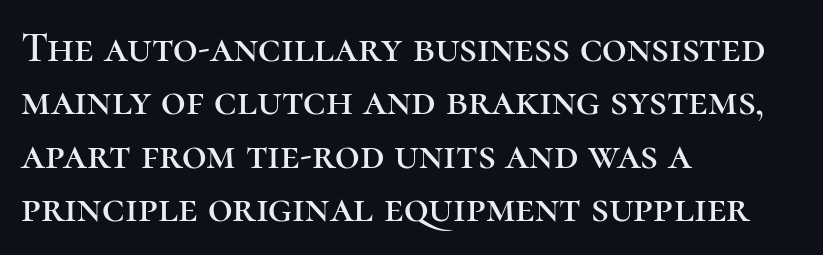
The image shows 43 px serif type, upright; set left-aligned, line spacing 1.24x, normal letter spacing, not underlined; high stroke contrast and a medium x-height.
